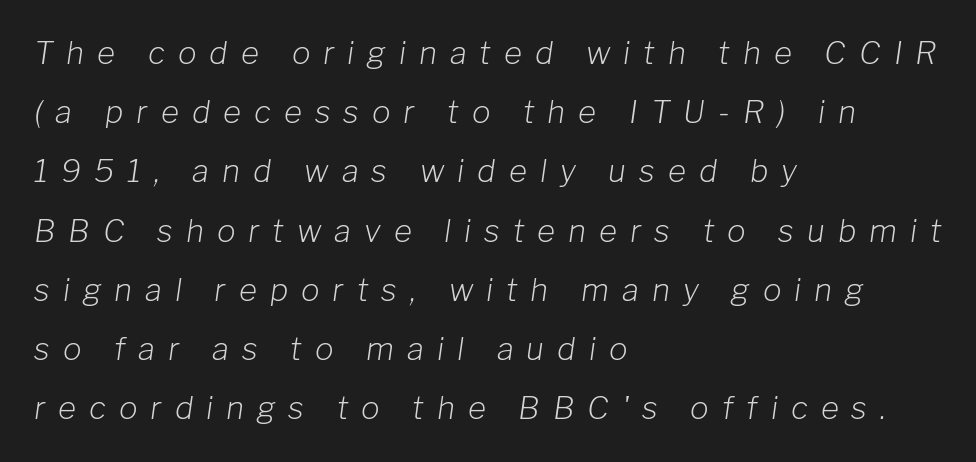
Q: Is the text bold? A: No.
Q: Is the text italic (slanted)? A: Yes, it leans right by about 8 degrees.
Q: Is the text underlined? A: No.
Q: How is the paragraph aligned? A: Left-aligned.
Q: Is the spacing between letters normal or unusually wide? A: Unusually wide.
Q: Is the spacing between lines tight, normal or loose? A: Loose.
Q: Width (condensed, normal, or wide)? A: Normal.
Q: Stroke contrast? A: Low.
Q: x-height? A: Medium.
Q: Monospaced? A: No.
